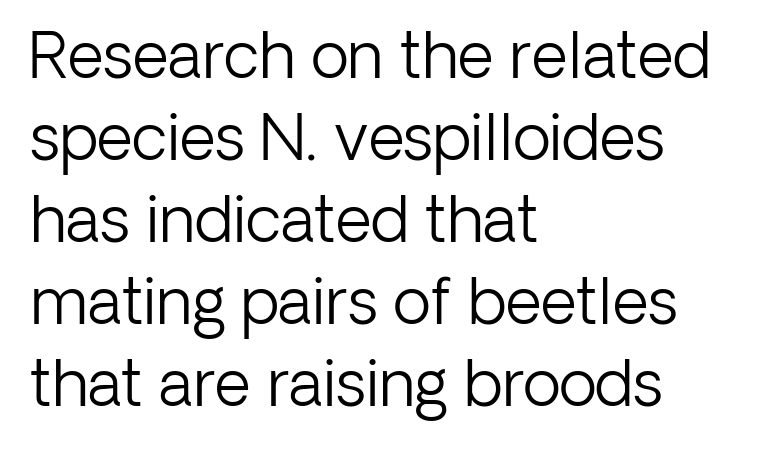
{"serif": "no", "italic": "no", "bold": "no", "weight": "light", "width": "normal", "stroke_contrast": "low", "x_height": "medium", "monospaced": "no", "underline": "no", "align": "left", "line_spacing": "normal", "line_spacing_ratio": 1.3, "letter_spacing": "normal", "letter_spacing_em": 0.0, "glyph_px": 63}
